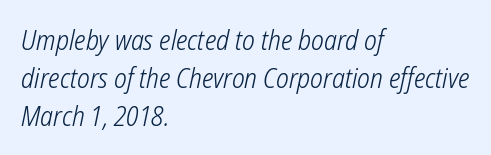
Q: Is the text bold? A: No.
Q: Is the text underlined? A: No.
Q: How is the paragraph aligned? A: Left-aligned.
Q: Is the spacing between letters normal or unusually wide? A: Normal.
Q: Is the spacing between lines tight, normal or loose? A: Normal.
